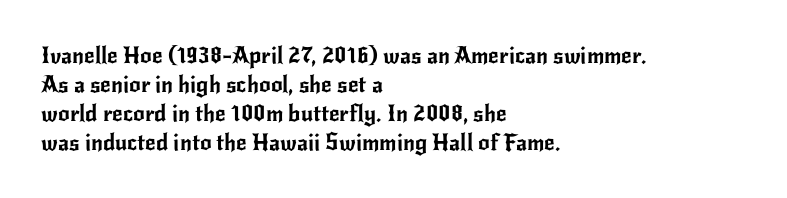
The image shows 23 px text type, upright; set left-aligned, normal line spacing (1.26x), normal letter spacing, not underlined.
